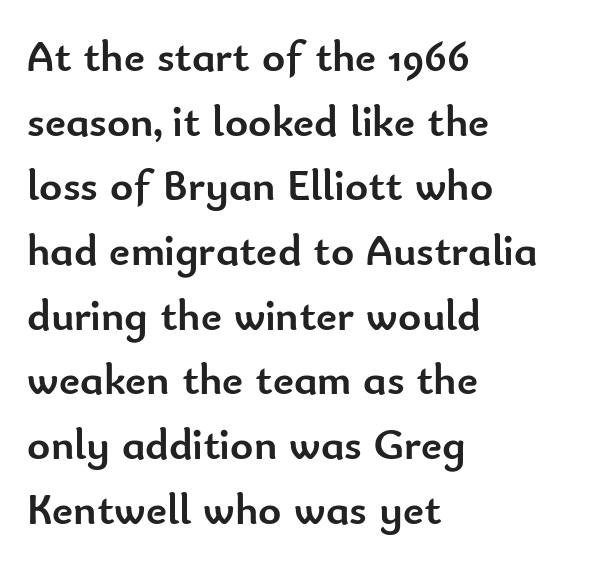
Note: no serifs on the glyphs. How heavy is the stroke? Heavy — this is a bold. Looks like regular typesetting: each glyph gets only the width it needs. Descender tails drop into unmarked territory. Honestly, the letter spacing is just normal — you wouldn't notice it. You can tell it's not italic because the verticals are truly vertical.
